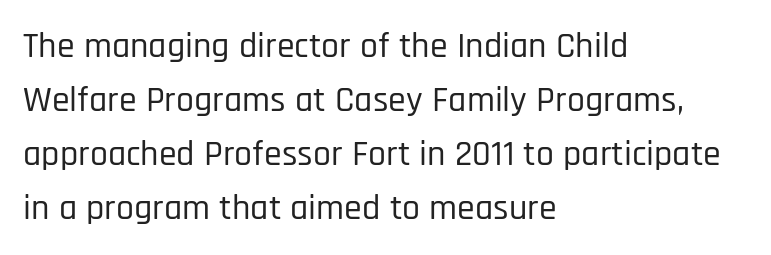
The image shows 36 px condensed sans-serif type, upright; set left-aligned, normal line spacing (1.5x), normal letter spacing, not underlined; low stroke contrast and a large x-height.
